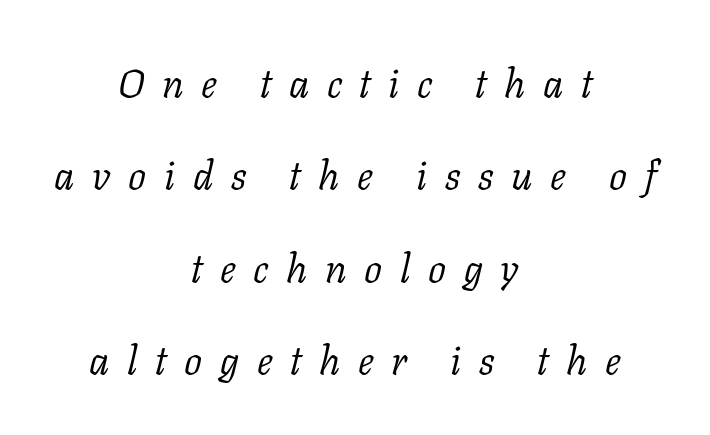
{"serif": "yes", "italic": "yes", "lean": "right", "slant_degrees": 11, "bold": "no", "weight": "light", "width": "normal", "stroke_contrast": "low", "x_height": "medium", "monospaced": "no", "underline": "no", "align": "center", "line_spacing": "loose", "line_spacing_ratio": 2.31, "letter_spacing": "wide", "letter_spacing_em": 0.44, "glyph_px": 40}
